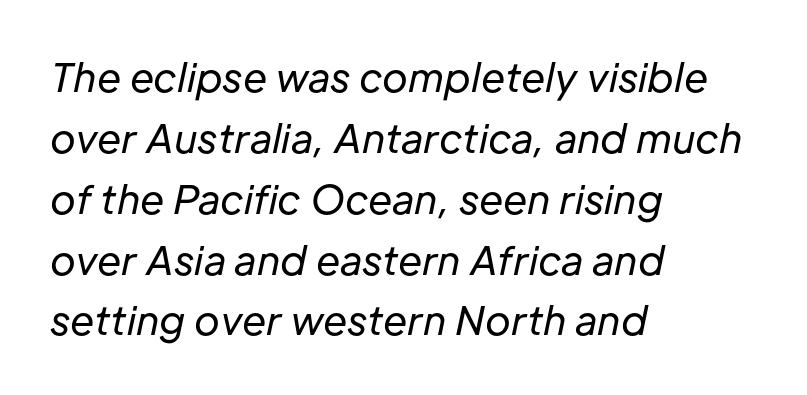
The image shows 39 px regular-weight type, italic (leaning right); set left-aligned, normal line spacing (1.56x), normal letter spacing, not underlined; low stroke contrast and a medium x-height.
